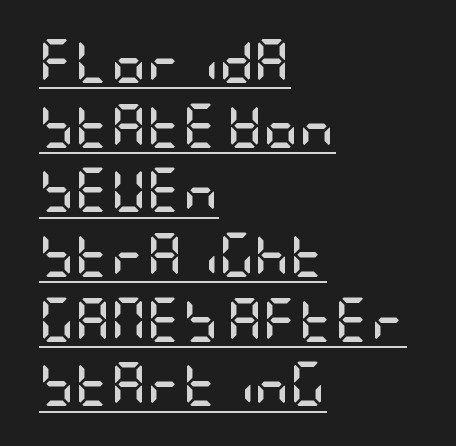
{"serif": "no", "italic": "no", "bold": "yes", "weight": "semibold", "width": "condensed", "stroke_contrast": "low", "x_height": "large", "underline": "yes", "align": "left", "line_spacing": "normal", "line_spacing_ratio": 1.47, "letter_spacing": "normal", "letter_spacing_em": 0.0, "glyph_px": 44}
